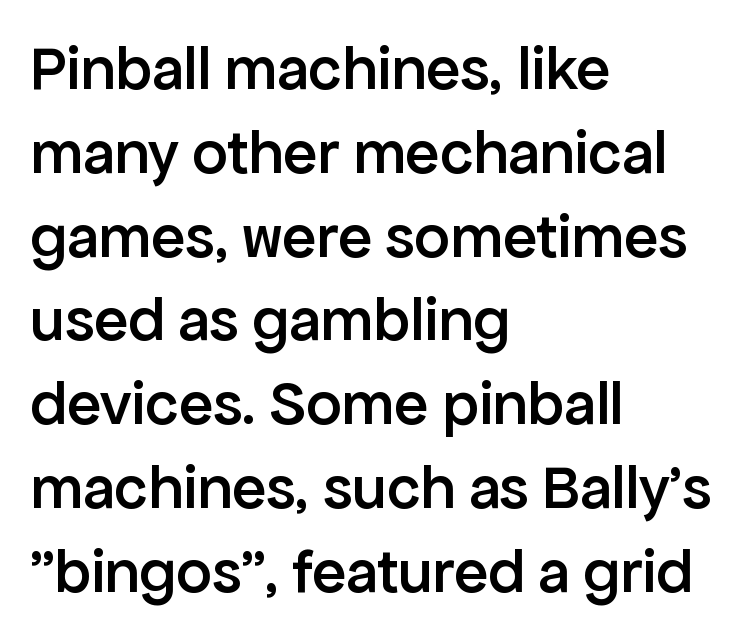
Q: Is the text bold? A: Semi-bold.
Q: Is the text italic (slanted)? A: No, it is upright.
Q: Is the typeface a serif or a sans-serif typeface? A: Sans-serif.
Q: Is the text underlined? A: No.
Q: How is the paragraph aligned? A: Left-aligned.
Q: Is the spacing between letters normal or unusually wide? A: Normal.
Q: Is the spacing between lines tight, normal or loose? A: Normal.
Q: Width (condensed, normal, or wide)? A: Normal.
Q: Stroke contrast? A: Low.
Q: x-height? A: Medium.
Q: Monospaced? A: No.
